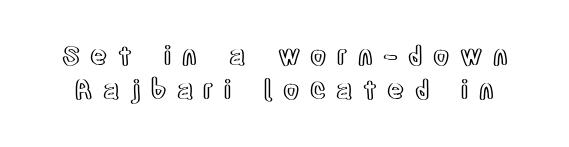
The image shows 26 px text type, upright; set normal line spacing (1.3x), unusually wide letter spacing (+0.4 em), not underlined.
